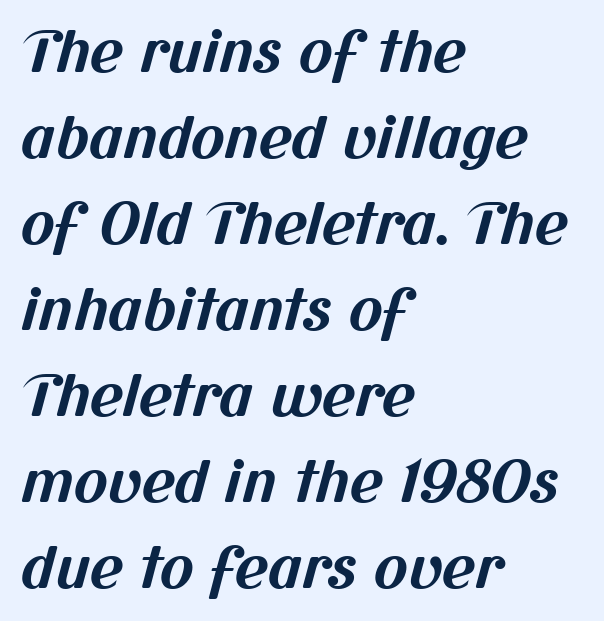
Q: Is the text bold? A: Yes.
Q: Is the typeface a serif or a sans-serif typeface? A: Sans-serif.
Q: Is the text underlined? A: No.
Q: How is the paragraph aligned? A: Left-aligned.
Q: Is the spacing between letters normal or unusually wide? A: Normal.
Q: Is the spacing between lines tight, normal or loose? A: Normal.
Q: Width (condensed, normal, or wide)? A: Normal.
Q: Stroke contrast? A: Medium.
Q: x-height? A: Medium.
Q: Monospaced? A: No.
